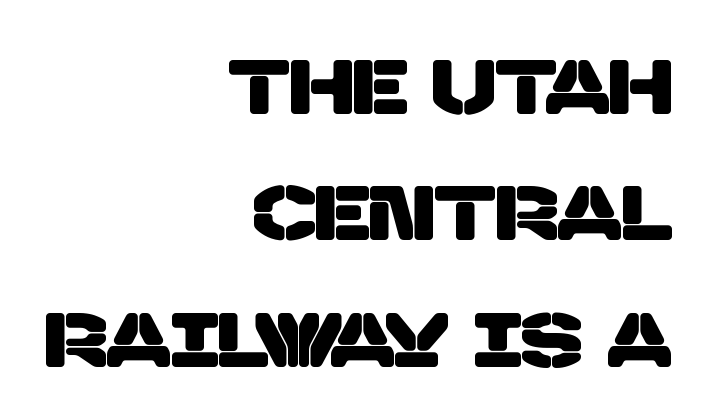
{"serif": "no", "width": "normal", "stroke_contrast": "low", "x_height": "large", "monospaced": "no", "underline": "no", "align": "right", "line_spacing": "normal", "line_spacing_ratio": 1.64, "letter_spacing": "normal", "letter_spacing_em": 0.0, "glyph_px": 77}
